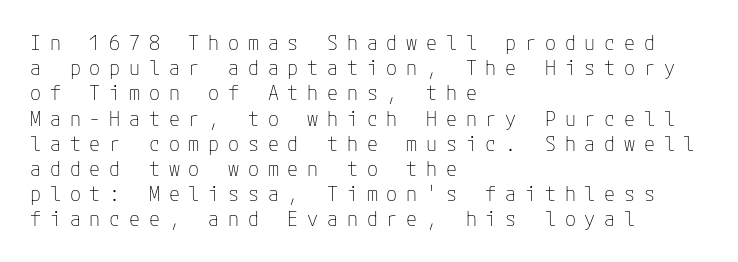
Q: Is the text bold? A: No.
Q: Is the text italic (slanted)? A: No, it is upright.
Q: Is the text underlined? A: No.
Q: How is the paragraph aligned? A: Left-aligned.
Q: Is the spacing between letters normal or unusually wide? A: Unusually wide.
Q: Is the spacing between lines tight, normal or loose? A: Normal.
